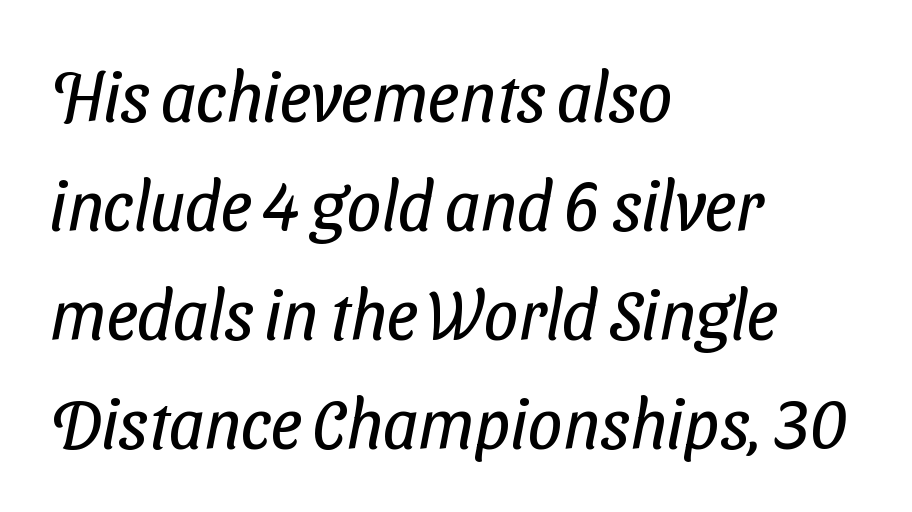
{"serif": "no", "bold": "no", "weight": "regular", "width": "condensed", "stroke_contrast": "low", "x_height": "medium", "monospaced": "no", "underline": "no", "align": "left", "line_spacing": "normal", "line_spacing_ratio": 1.58, "letter_spacing": "normal", "letter_spacing_em": 0.0, "glyph_px": 69}
